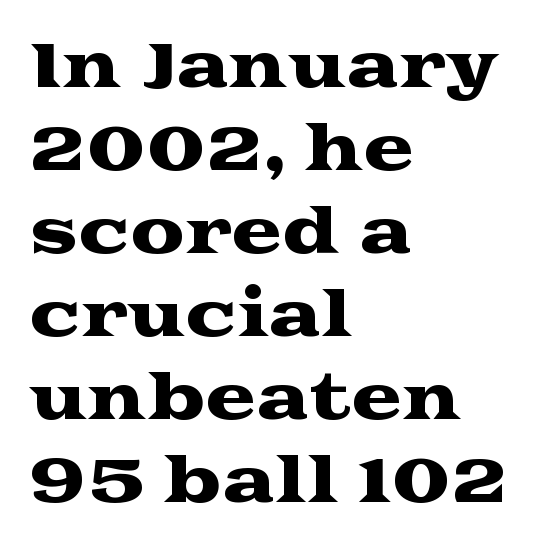
{"serif": "yes", "italic": "no", "width": "wide", "stroke_contrast": "medium", "x_height": "medium", "monospaced": "no", "underline": "no", "align": "left", "line_spacing": "normal", "line_spacing_ratio": 1.36, "letter_spacing": "normal", "letter_spacing_em": 0.0, "glyph_px": 61}
